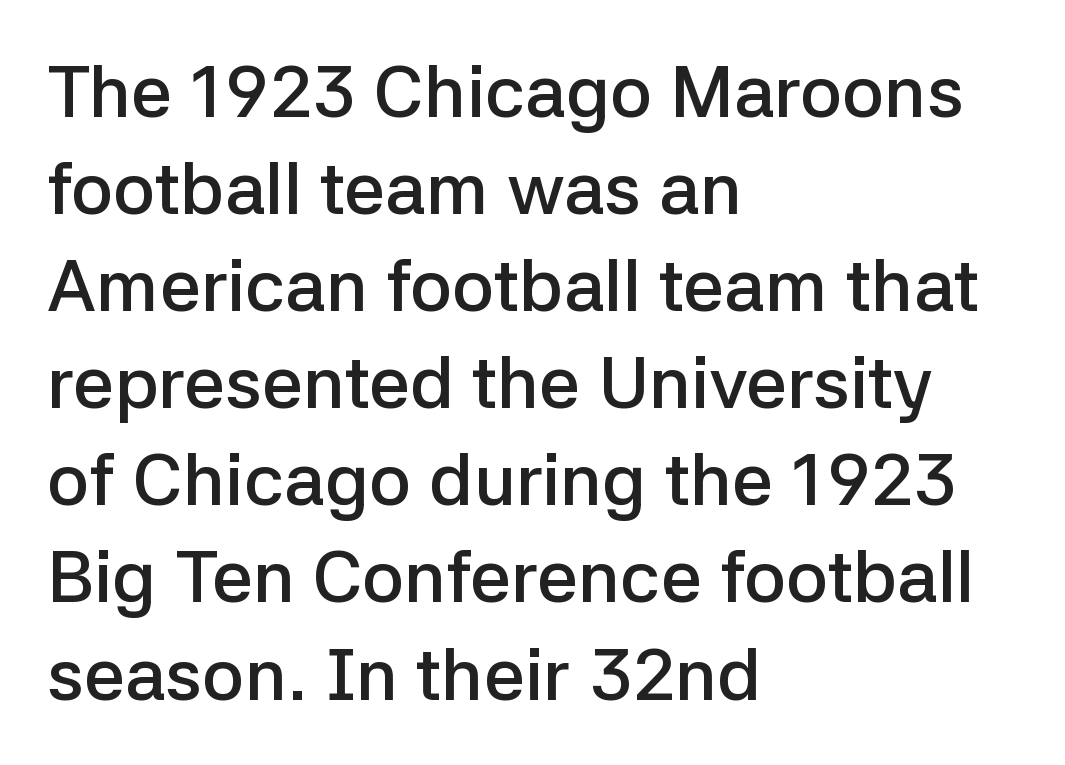
{"serif": "no", "italic": "no", "bold": "semi", "weight": "semibold", "width": "normal", "stroke_contrast": "low", "x_height": "medium", "monospaced": "no", "underline": "no", "align": "left", "line_spacing": "normal", "line_spacing_ratio": 1.33, "letter_spacing": "normal", "letter_spacing_em": 0.0, "glyph_px": 73}
